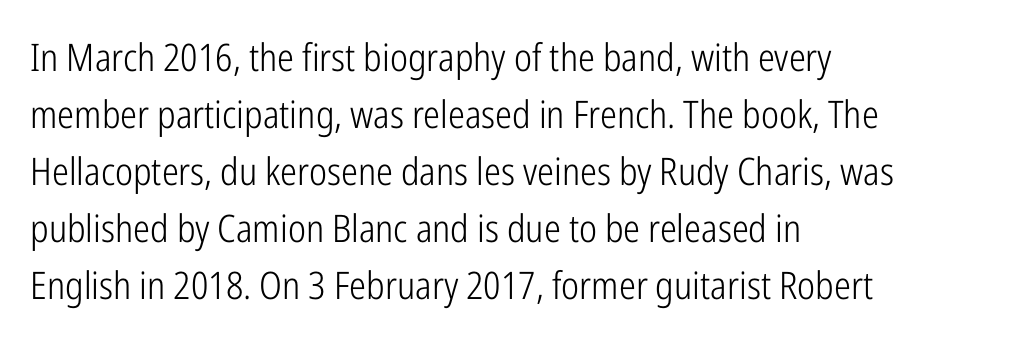
The image shows 38 px light, condensed sans-serif type, upright; set left-aligned, normal line spacing (1.5x), normal letter spacing, not underlined; low stroke contrast and a medium x-height.
